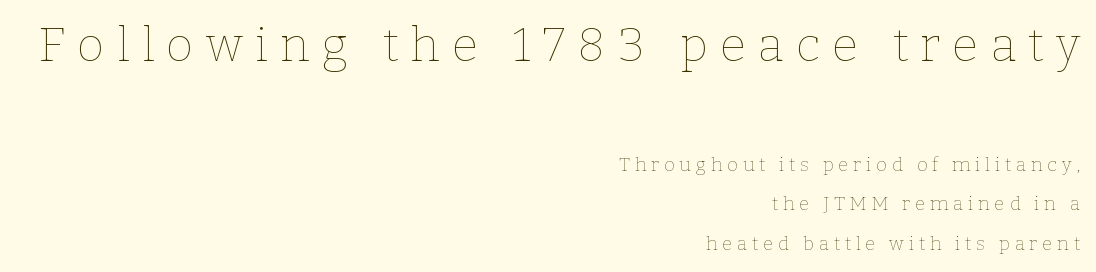
{"italic": "no", "bold": "no", "weight": "thin", "width": "normal", "stroke_contrast": "low", "x_height": "medium", "monospaced": "no", "underline": "no", "align": "right", "line_spacing": "loose", "line_spacing_ratio": 2.06, "letter_spacing": "wide", "letter_spacing_em": 0.25, "larger_block": "first", "size_ratio": 2.53, "glyph_px": 48}
